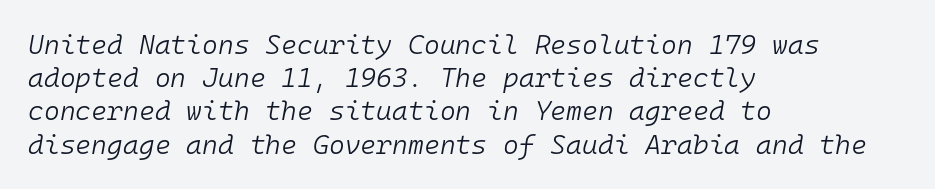
Q: Is the text bold? A: No.
Q: Is the text italic (slanted)? A: Yes, it leans right by about 10 degrees.
Q: Is the text underlined? A: No.
Q: How is the paragraph aligned? A: Left-aligned.
Q: Is the spacing between letters normal or unusually wide? A: Normal.
